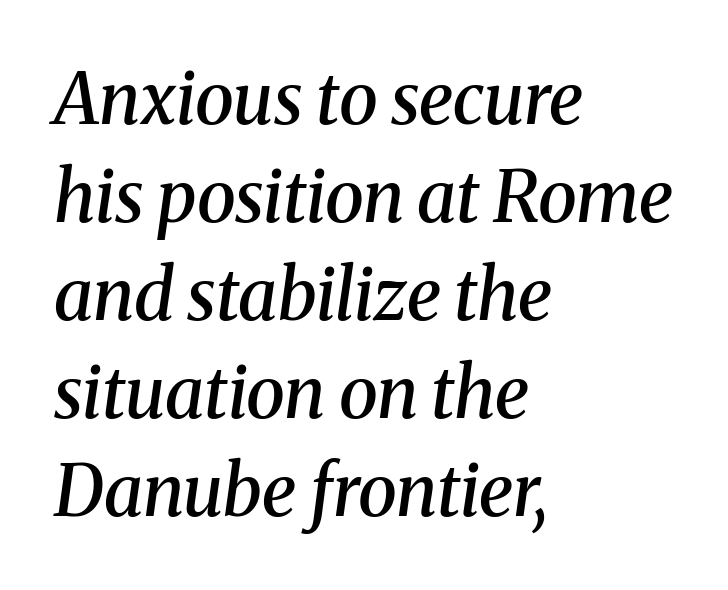
The image shows 71 px semibold serif type, italic (leaning right); set left-aligned, normal line spacing (1.38x), normal letter spacing, not underlined; medium stroke contrast and a medium x-height.
